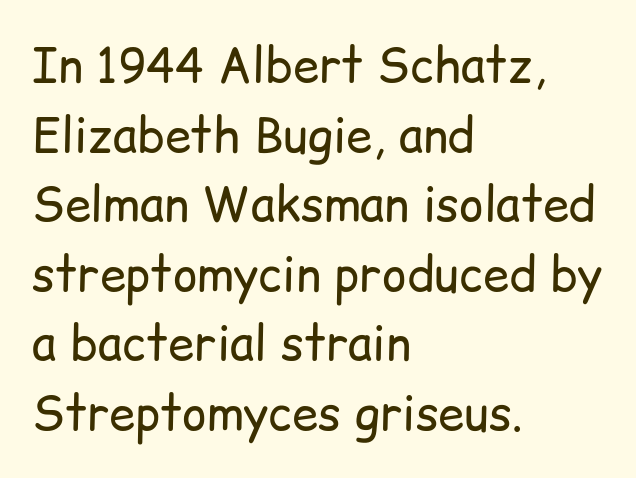
The image shows 47 px regular-weight sans-serif type, upright; set left-aligned, normal line spacing (1.48x), normal letter spacing, not underlined; low stroke contrast and a medium x-height.
